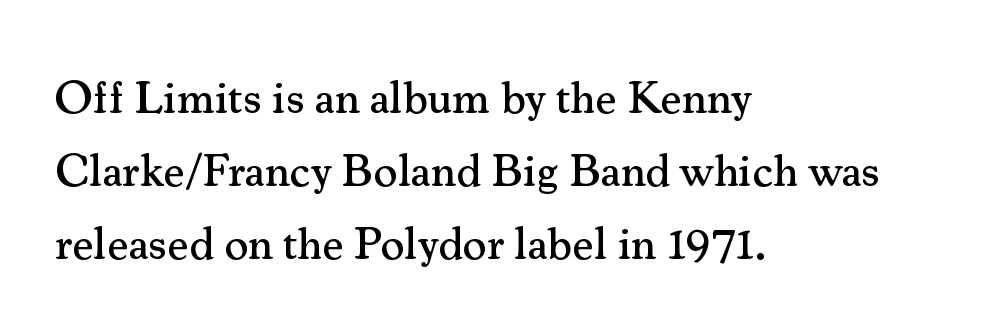
{"serif": "yes", "italic": "no", "width": "normal", "stroke_contrast": "medium", "x_height": "small", "monospaced": "no", "underline": "no", "align": "left", "line_spacing": "normal", "line_spacing_ratio": 1.59, "letter_spacing": "normal", "letter_spacing_em": 0.0, "glyph_px": 46}
